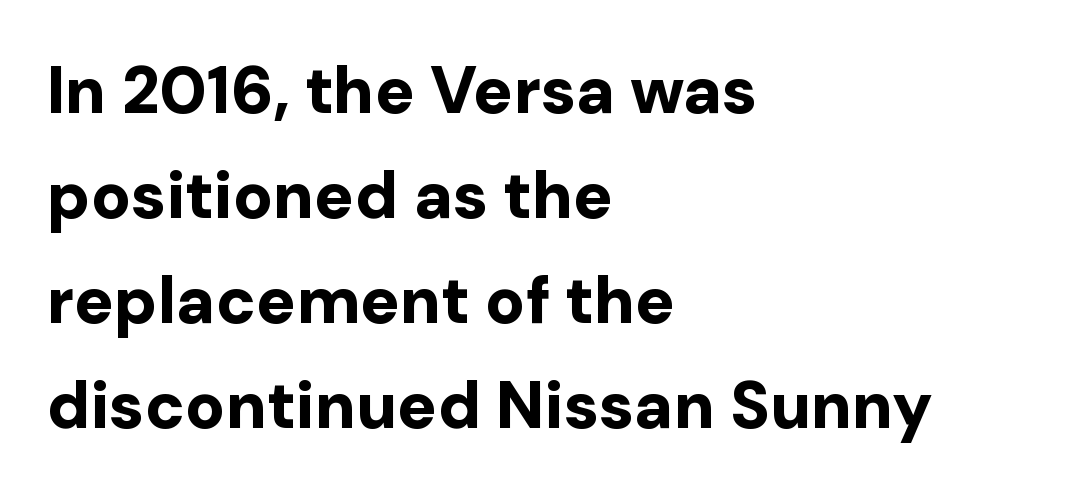
Emphasis by weight is at full strength: bold. Unlike italic type, these characters show no tilt at all. The face used here is proportionally spaced, like ordinary book or web type. Check under the words: just untouched page. Notice how the passage keeps a crisp vertical edge on the left only.
